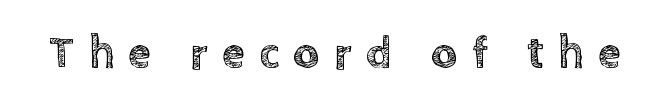
The image shows 46 px text type, upright; set unusually wide letter spacing (+0.31 em), not underlined; a large x-height.
